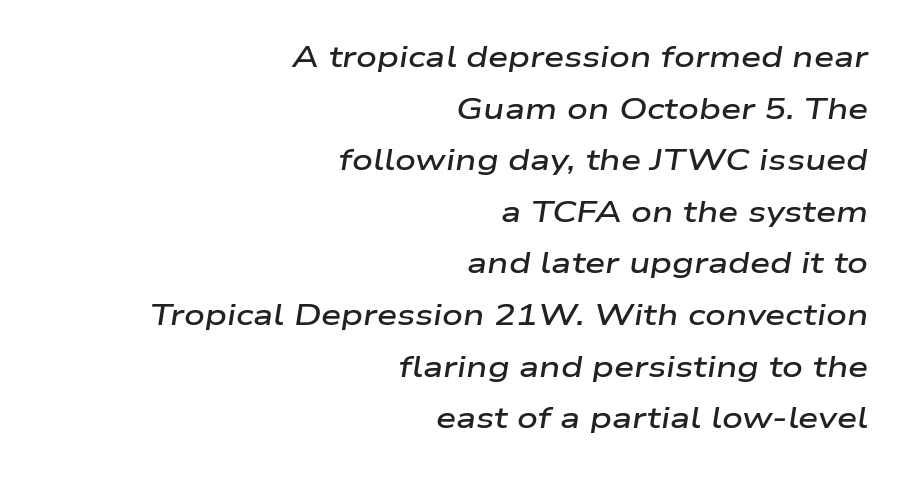
The lines are quadded right. This sample uses plain, unmodified letter spacing. Compared with an ordinary text face, these strokes are moderately heavier — a semibold. The words here are not underlined. When letters slant like this, we call the style italic.
